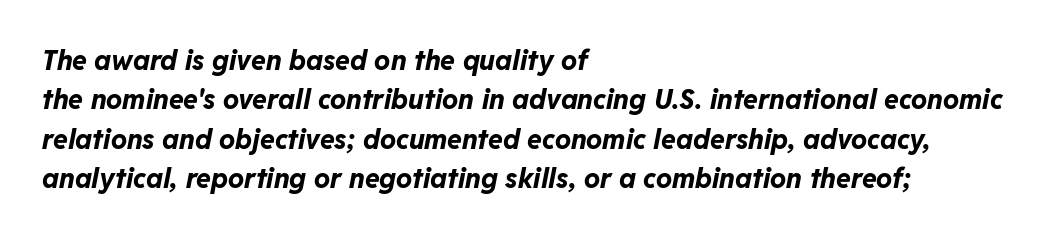
{"italic": "yes", "lean": "right", "slant_degrees": 11, "bold": "yes", "underline": "no", "align": "left", "line_spacing": "normal", "line_spacing_ratio": 1.46, "letter_spacing": "normal", "letter_spacing_em": 0.0, "glyph_px": 27}
